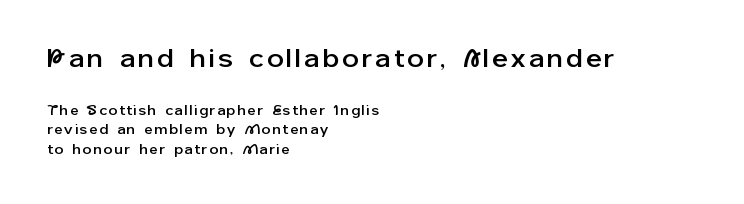
{"italic": "no", "underline": "no", "align": "left", "line_spacing": "normal", "line_spacing_ratio": 1.39, "larger_block": "first", "size_ratio": 1.86, "glyph_px": 26}
